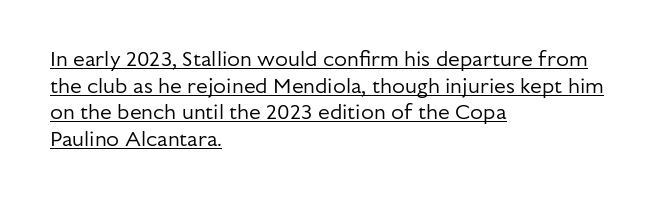
The image shows 21 px text type, upright; set left-aligned, normal line spacing (1.27x), normal letter spacing, underlined.
